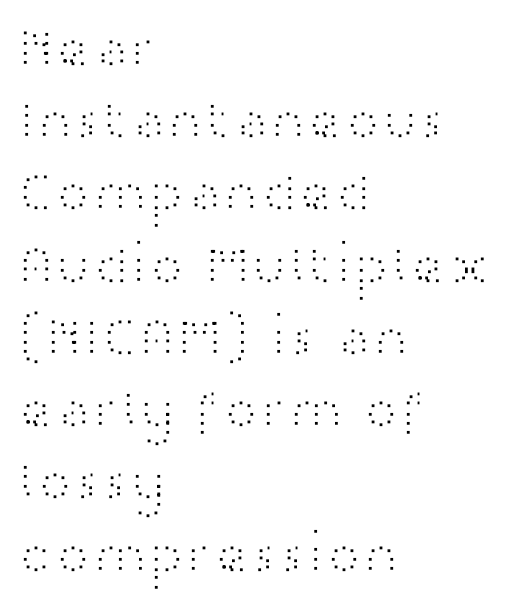
The image shows 56 px light, wide sans-serif type, upright; set left-aligned, normal line spacing (1.29x), normal letter spacing, not underlined; high stroke contrast and a medium x-height.
